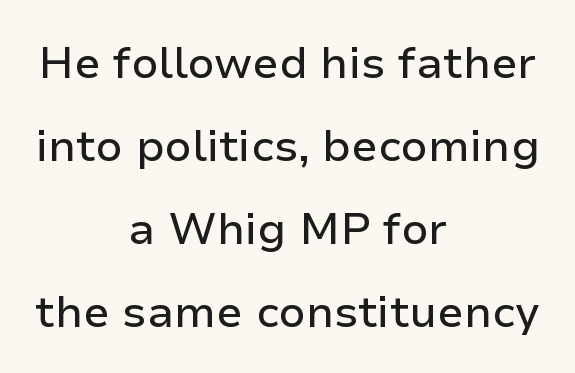
Font category for this specimen: sans-serif. Here the designer chose a conventional face with non-uniform glyph widths. Each line is balanced around a shared central axis. The font's upright variant was chosen for this text. The specimen omits any rule beneath the text block's lines.
